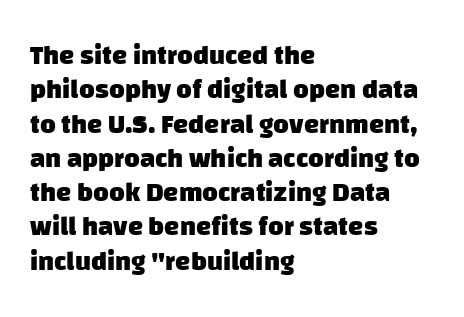
Line beginnings align vertically; line endings do not. Look at the tracking — it's just the regular setting, nothing added. Does the weight exceed regular? Yes, all the way to bold. Bare-footed words on every line. Horizontal bands of white between lines are of average thickness.
